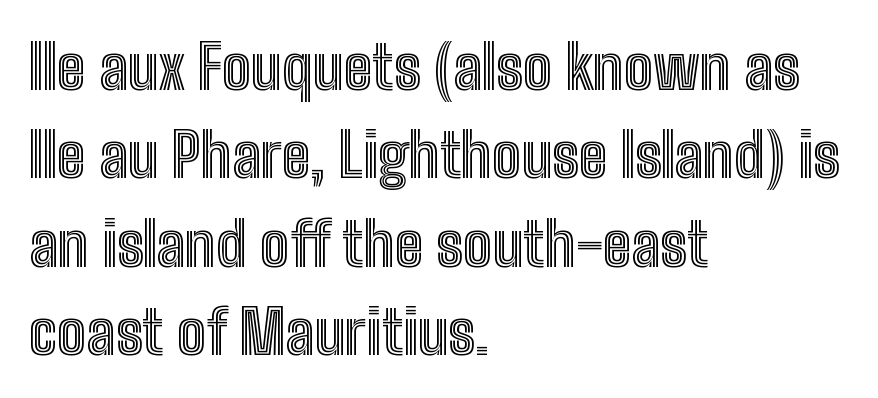
The image shows 61 px condensed type, upright; set left-aligned, normal line spacing (1.45x), normal letter spacing, not underlined; a medium x-height.
